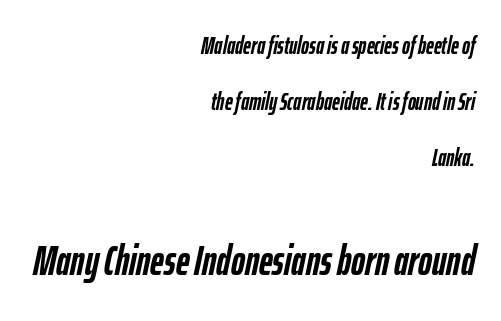
{"italic": "yes", "lean": "right", "slant_degrees": 12, "bold": "yes", "weight": "semibold", "width": "condensed", "stroke_contrast": "low", "x_height": "medium", "monospaced": "no", "underline": "no", "align": "right", "line_spacing": "loose", "line_spacing_ratio": 2.33, "letter_spacing": "normal", "letter_spacing_em": 0.0, "larger_block": "second", "size_ratio": 1.75, "glyph_px": 42}
